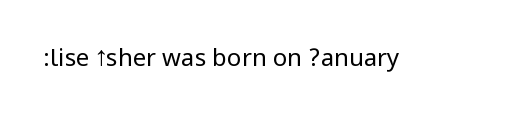
The image shows 24 px text type, upright; set normal letter spacing, not underlined.
